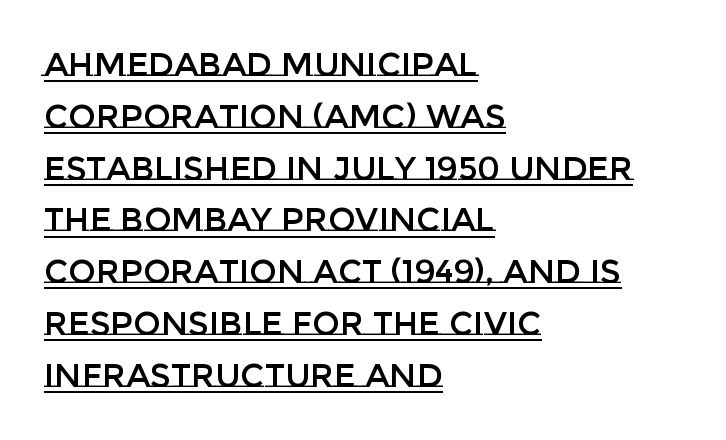
The image shows 33 px text type, upright; set left-aligned, normal line spacing (1.57x), normal letter spacing, underlined; low stroke contrast and a large x-height.
